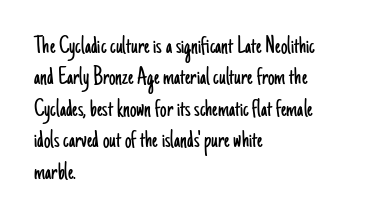
Q: Is the text bold? A: No.
Q: Is the text italic (slanted)? A: No, it is upright.
Q: Is the text underlined? A: No.
Q: How is the paragraph aligned? A: Left-aligned.
Q: Is the spacing between letters normal or unusually wide? A: Normal.
